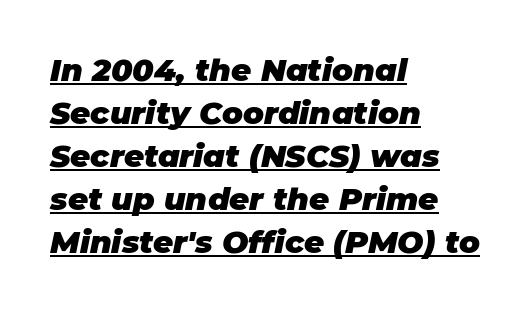
Q: Is the text bold? A: Yes.
Q: Is the text italic (slanted)? A: Yes, it leans right by about 11 degrees.
Q: Is the text underlined? A: Yes.
Q: How is the paragraph aligned? A: Left-aligned.
Q: Is the spacing between letters normal or unusually wide? A: Normal.
Q: Is the spacing between lines tight, normal or loose? A: Normal.
Q: Width (condensed, normal, or wide)? A: Normal.
Q: Stroke contrast? A: Low.
Q: x-height? A: Large.
Q: Monospaced? A: No.
